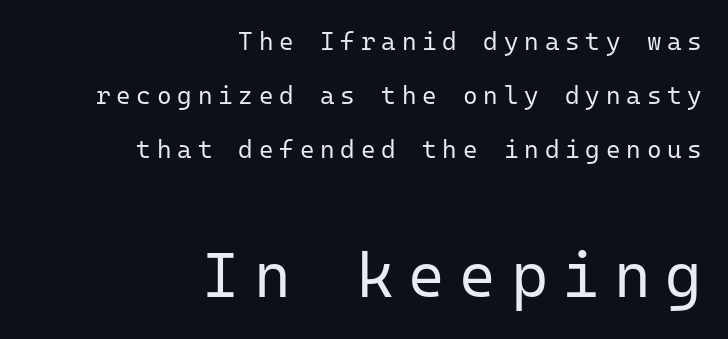
{"serif": "no", "italic": "no", "bold": "no", "weight": "regular", "width": "normal", "stroke_contrast": "low", "x_height": "medium", "monospaced": "yes", "underline": "no", "align": "right", "line_spacing": "loose", "line_spacing_ratio": 2.16, "letter_spacing": "wide", "letter_spacing_em": 0.23, "larger_block": "second", "size_ratio": 2.52, "glyph_px": 63}
